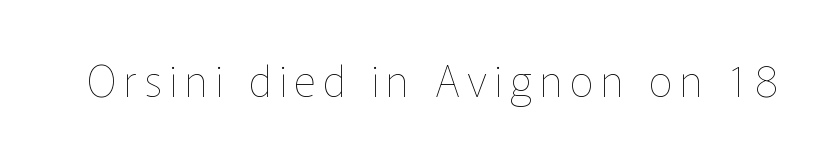
Q: Is the text bold? A: No.
Q: Is the text italic (slanted)? A: No, it is upright.
Q: Is the text underlined? A: No.
Q: Width (condensed, normal, or wide)? A: Normal.
Q: Stroke contrast? A: Low.
Q: x-height? A: Medium.
Q: Monospaced? A: No.
